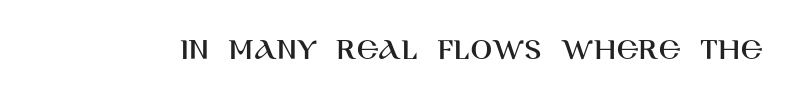
The image shows 32 px sans-serif type, upright; set normal letter spacing, not underlined; high stroke contrast and a large x-height.
